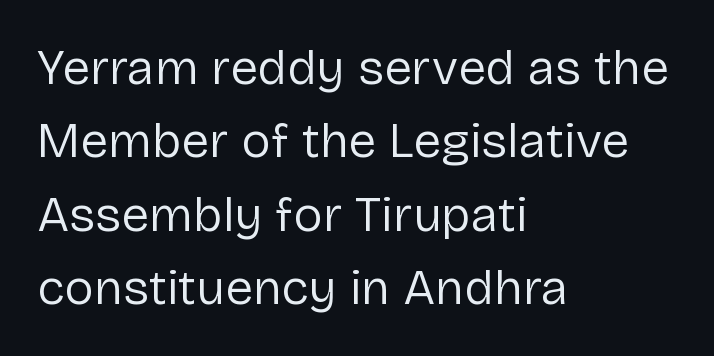
Each new line begins a customary step beneath the previous one. Glance below the letters and you will spot only blank space. This rendering leaves character spacing at its baseline value. This is the regular roman posture of the typeface.
